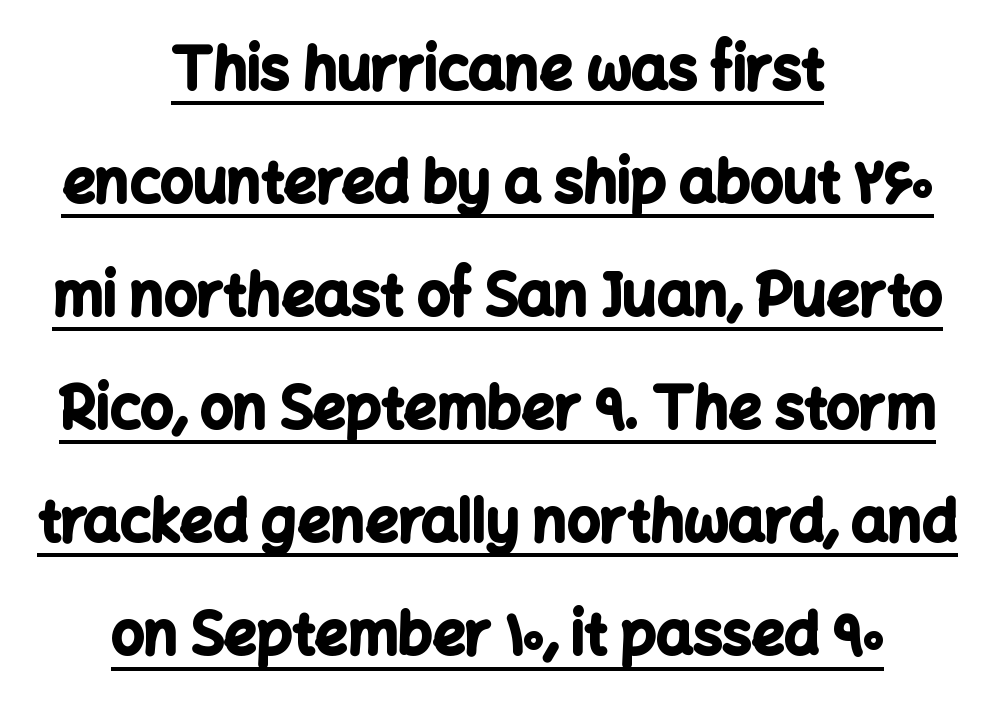
Horizontal bands of white between lines are thick stripes. The text was rendered using a sans face with plain stroke endings. The type sits square on the baseline with zero lean. Check the space under the baseline: a stroke is drawn there. Here the designer chose a conventional face with non-uniform glyph widths. Students, this is bold: see how much ink each stroke carries.
